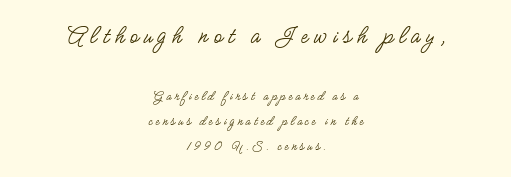
The lines in this sample share a center point and differ in where they start and stop. Glyph-to-glyph distance is far greater than everyday printed text. A clean baseline with only descenders dipping below it. These glyphs show unthickened strokes, regular width or finer. Two sizes are in play, and the larger belongs to the first block.
